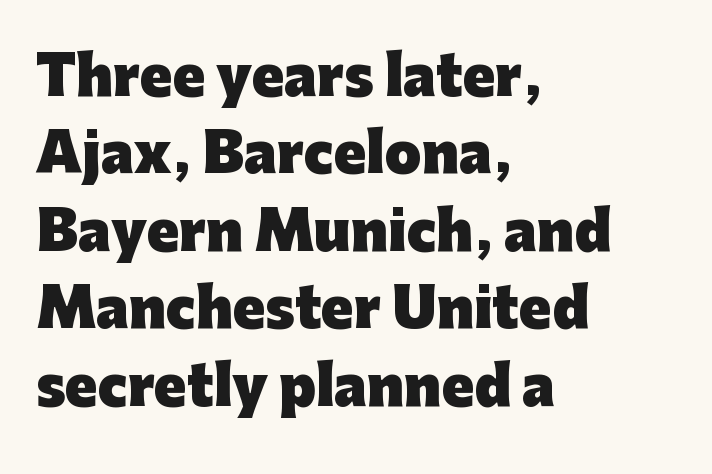
The image shows 53 px heavy sans-serif type, upright; set left-aligned, normal line spacing (1.46x), normal letter spacing, not underlined; low stroke contrast and a medium x-height.
